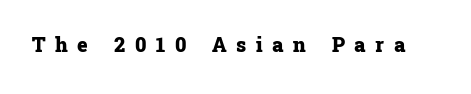
Check the space under the baseline: it is left empty. Strong, thick strokes mark this as bold type. Compared with typical body copy, the letter spacing here is much looser. The letters stand upright; this is a roman face.
